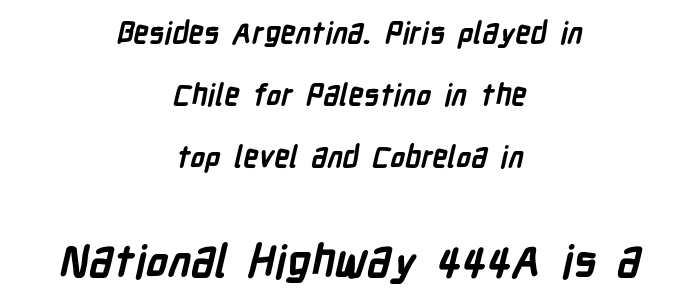
Larger block? The one below; the one above is distinctly smaller. Every letter is thick-stroked: bold, no question. The designer went with a sans here, leaving each stem footless. A centered setting, common on invitations and titles, is used for this passage. Each new line begins a long way beneath the previous one.
